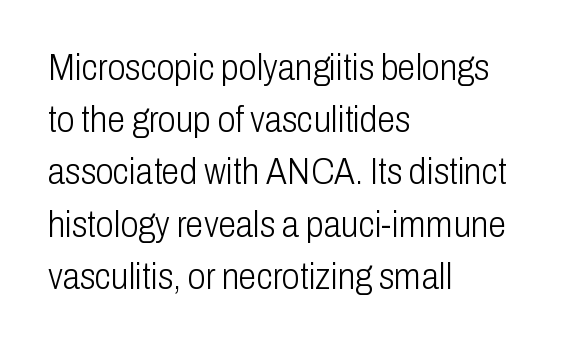
The image shows 36 px light, condensed sans-serif type, upright; set left-aligned, normal line spacing (1.45x), normal letter spacing, not underlined; low stroke contrast and a medium x-height.
